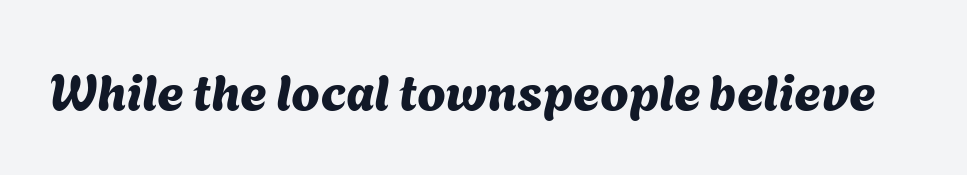
Glance below the letters and you will spot only blank space. Does extra space separate the letters? No, they use regular spacing. Letterform terminals end flat and unadorned throughout the passage. Think of a printed novel: that variable character pitch is what you see here.
